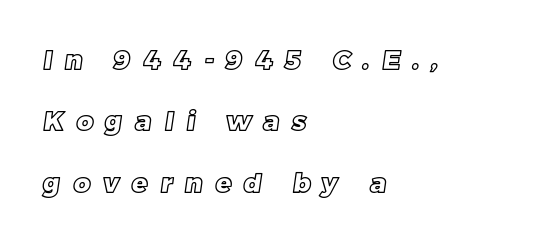
Decoration check: the copy has no underline. These lines stand farther apart than default settings would place them. Which margin do the lines hug? The left one — the right edge is uneven. The passage shown has open, widely tracked lettering throughout.
